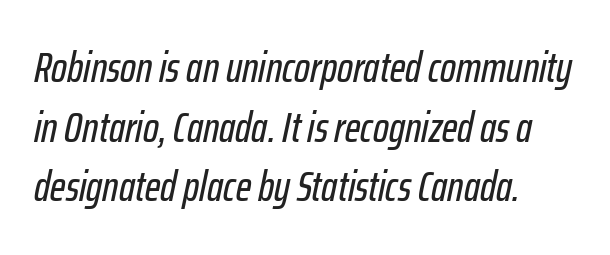
Q: Is the text italic (slanted)? A: Yes, it leans right by about 12 degrees.
Q: Is the text underlined? A: No.
Q: How is the paragraph aligned? A: Left-aligned.
Q: Is the spacing between letters normal or unusually wide? A: Normal.
Q: Is the spacing between lines tight, normal or loose? A: Normal.
Q: Width (condensed, normal, or wide)? A: Condensed.
Q: Stroke contrast? A: Low.
Q: x-height? A: Medium.
Q: Monospaced? A: No.
